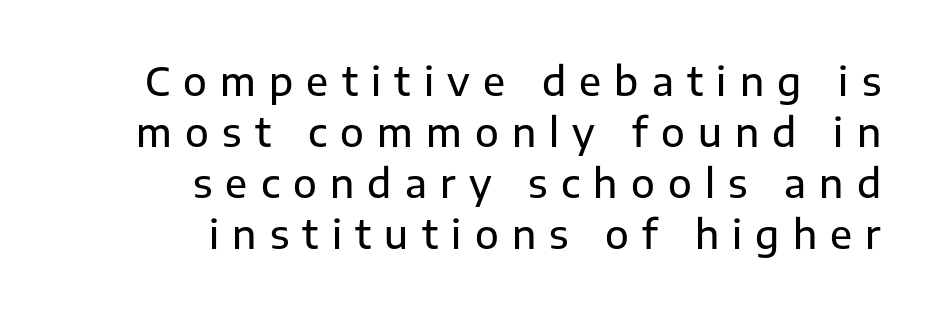
{"serif": "no", "italic": "no", "width": "normal", "stroke_contrast": "low", "x_height": "medium", "monospaced": "no", "underline": "no", "align": "right", "line_spacing": "normal", "line_spacing_ratio": 1.31, "letter_spacing": "wide", "letter_spacing_em": 0.34, "glyph_px": 39}
